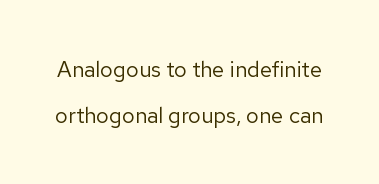
Q: Is the text bold? A: No.
Q: Is the text italic (slanted)? A: No, it is upright.
Q: Is the text underlined? A: No.
Q: Is the spacing between letters normal or unusually wide? A: Normal.
Q: Is the spacing between lines tight, normal or loose? A: Loose.
